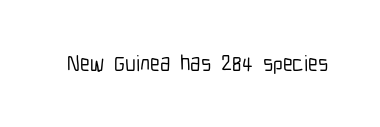
Q: Is the text italic (slanted)? A: No, it is upright.
Q: Is the text underlined? A: No.
Q: Is the spacing between letters normal or unusually wide? A: Normal.
